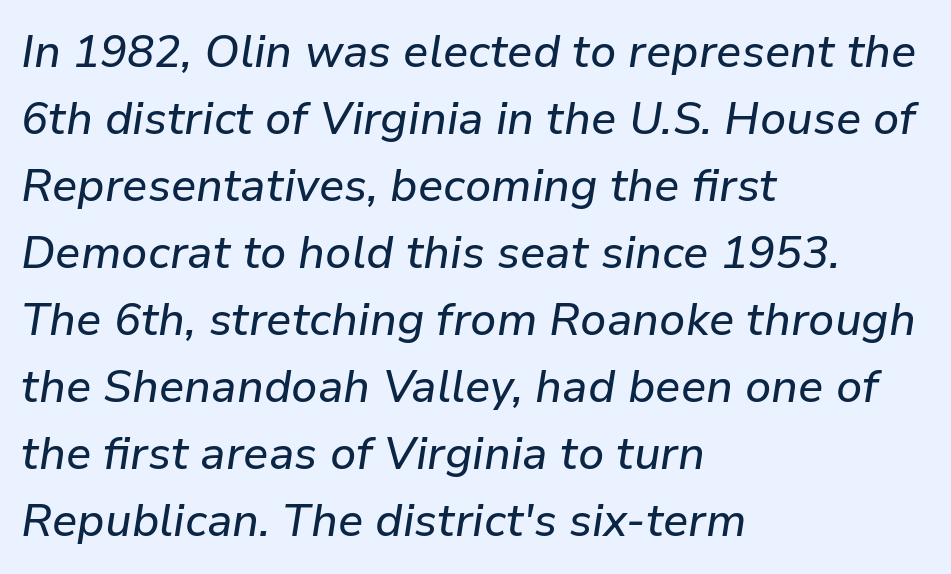
Nobody drew a line under any word here. Reading down the block, your eye returns to a fixed left position each line. The line-height multiplier appears to be the usual default. You could not count columns in this text — the font is proportionally spaced. No extra tracking has been applied to these lines.
